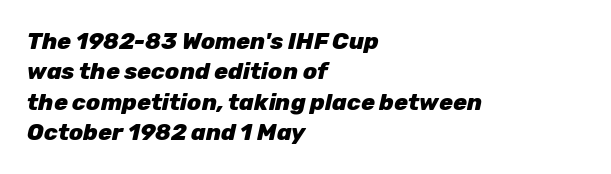
Underline: absent. A typesetter would call this leading conventional body-copy spacing. Notice how the stems are inclined rather than vertical — that's the hallmark of italics. A typesetter would call this zero additional tracking. Heavy-handed strokes throughout: this text is bold.
